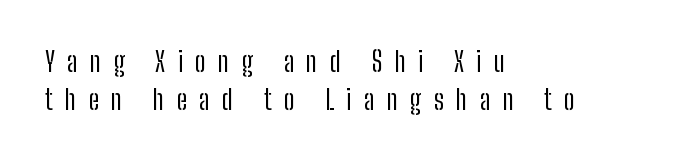
Q: Is the text bold? A: No.
Q: Is the text italic (slanted)? A: No, it is upright.
Q: Is the text underlined? A: No.
Q: How is the paragraph aligned? A: Left-aligned.
Q: Is the spacing between letters normal or unusually wide? A: Unusually wide.
Q: Is the spacing between lines tight, normal or loose? A: Normal.
